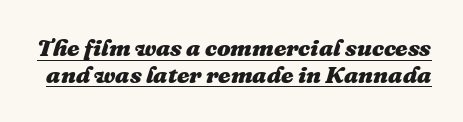
{"italic": "yes", "lean": "right", "slant_degrees": 16, "bold": "yes", "underline": "yes", "line_spacing": "tight", "line_spacing_ratio": 1.12, "letter_spacing": "normal", "letter_spacing_em": 0.0, "glyph_px": 24}
